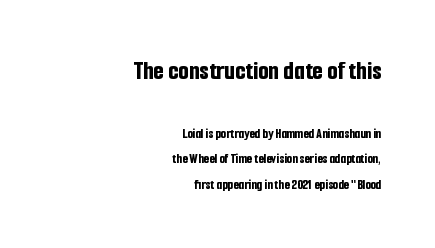
{"italic": "no", "bold": "yes", "underline": "no", "align": "right", "line_spacing_ratio": 1.82, "letter_spacing": "normal", "letter_spacing_em": 0.0, "larger_block": "first", "size_ratio": 1.93, "glyph_px": 27}
